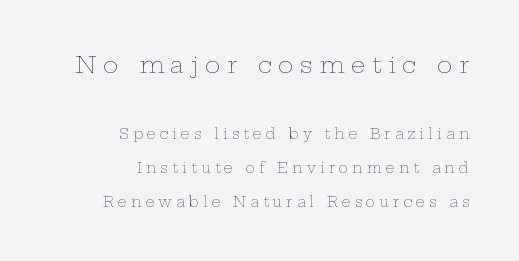
Q: Is the text bold? A: No.
Q: Is the text italic (slanted)? A: No, it is upright.
Q: Is the text underlined? A: No.
Q: How is the paragraph aligned? A: Right-aligned.
Q: Is the spacing between letters normal or unusually wide? A: Unusually wide.
Q: Is the spacing between lines tight, normal or loose? A: Loose.
Q: Which block of text is set in a larger size, the first (top) or the second (bottom)? A: The first (top) one.
